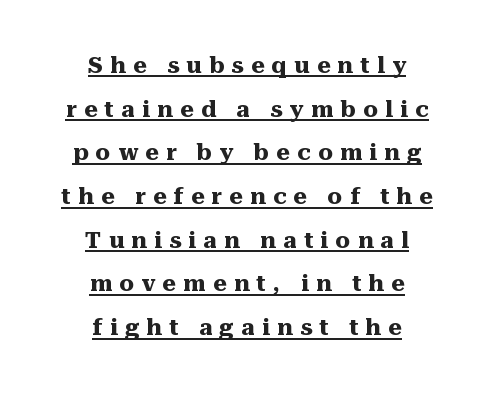
A roman cut, with each character standing at attention. Regarding leading, the lines here are spaced well apart. Quick note: underline on. The passage is arranged like a title page — every line centered. Summary of weight: heavy, a full bold.
